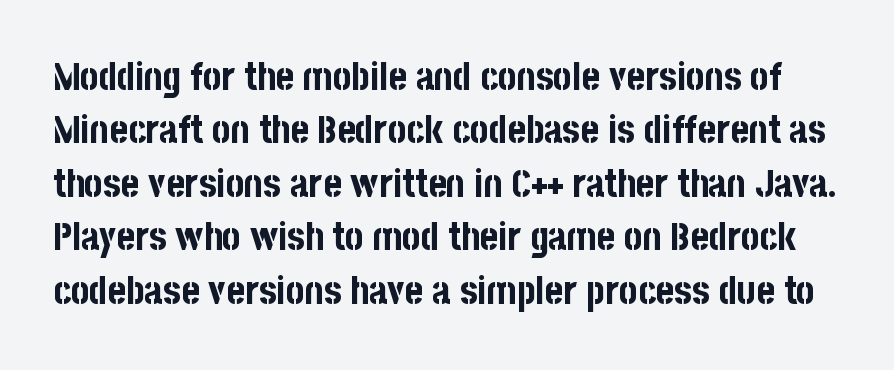
{"serif": "no", "italic": "no", "bold": "yes", "weight": "bold", "width": "condensed", "stroke_contrast": "low", "x_height": "large", "monospaced": "no", "underline": "no", "line_spacing": "normal", "line_spacing_ratio": 1.37, "letter_spacing": "normal", "letter_spacing_em": 0.0, "glyph_px": 39}
